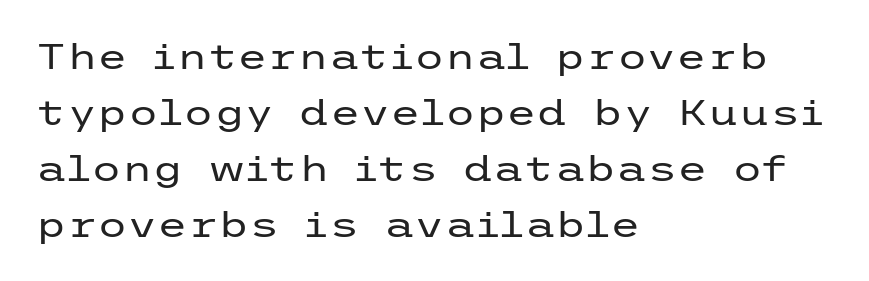
The lines sit at an ordinary, default distance from one another. This sample uses an upright cut, with every glyph sitting square on the baseline. Bold? No — there's no thickening of the strokes. This sample uses a sans-serif face. Nobody touched the tracking dial on this one. Type without underlining.
